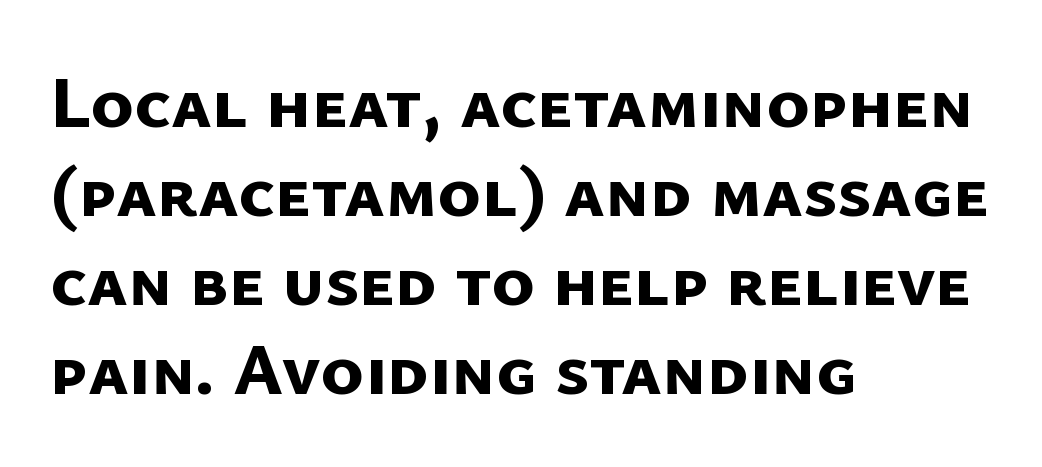
Stroke terminals: plain, sans-serif. Glyph-to-glyph distance matches everyday printed text. The string is rendered with underlining switched off. In CSS terms this would be text-align: left.
